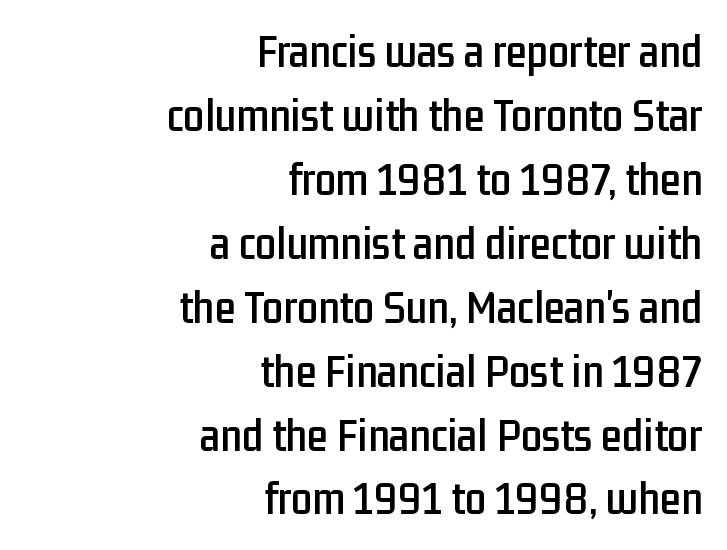
Typeset ragged left — the right edge is the straight one. Glyph-to-glyph distance matches everyday printed text. Vertically, the passage feels balanced, rows spaced as you'd expect. Quick note: underline off. This sample has the flowing, uneven cadence of proportional lettering.
